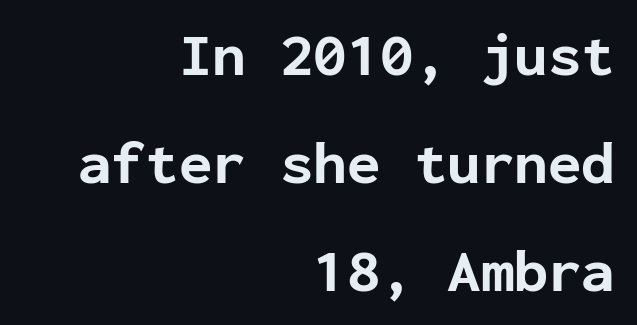
{"serif": "no", "italic": "no", "bold": "yes", "weight": "bold", "width": "normal", "stroke_contrast": "low", "x_height": "medium", "monospaced": "yes", "underline": "no", "align": "right", "line_spacing_ratio": 1.77, "letter_spacing": "normal", "letter_spacing_em": 0.0, "glyph_px": 61}
